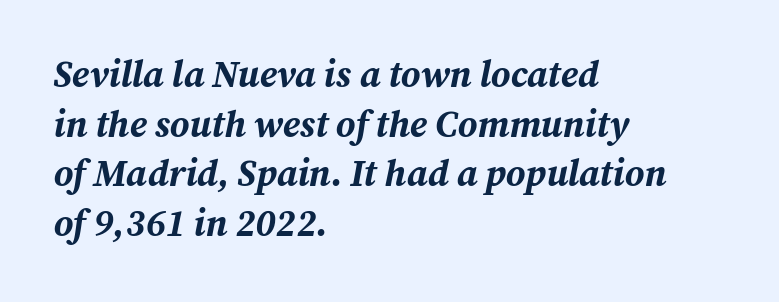
The image shows 37 px bold type, italic (leaning right); set left-aligned, normal line spacing (1.34x), normal letter spacing, not underlined; medium stroke contrast and a medium x-height.
